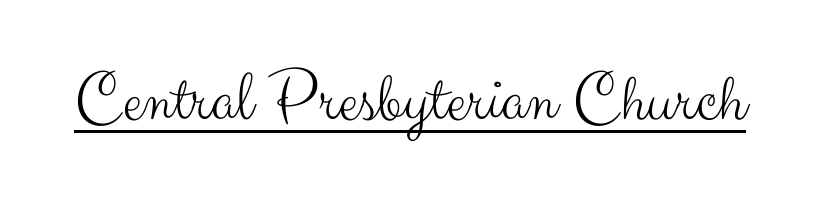
Q: Is the text bold? A: No.
Q: Is the text italic (slanted)? A: Yes.
Q: Is the typeface a serif or a sans-serif typeface? A: Sans-serif.
Q: Is the text underlined? A: Yes.
Q: Is the spacing between letters normal or unusually wide? A: Normal.
Q: Width (condensed, normal, or wide)? A: Normal.
Q: Stroke contrast? A: Medium.
Q: x-height? A: Small.
Q: Monospaced? A: No.
